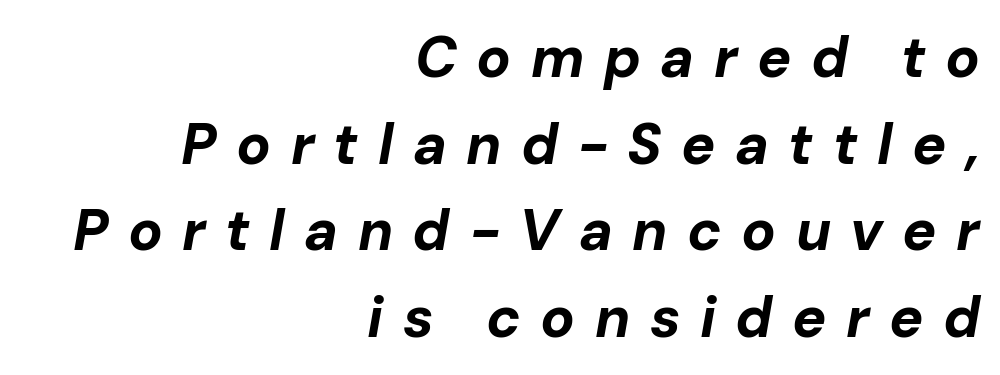
Stroke thickness is high; the sample reads as a true bold. Short and long lines alike share a common ending point at right. These lines are rendered in a variable-pitch font. Unmarked baselines from the first word to the last. The face used here has a pronounced slope to its letters.
